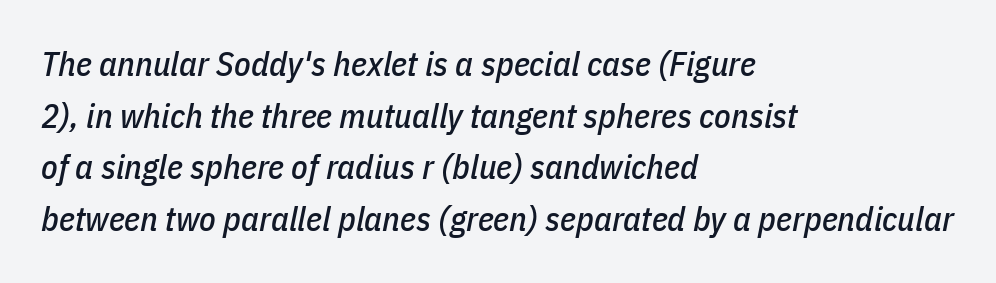
The rendering applies a slant to the glyphs. Horizontal bands of white between lines are of average thickness. Words appear dense and cohesive because spacing is normal. The passage is arranged the way most books set body copy — flush left.
